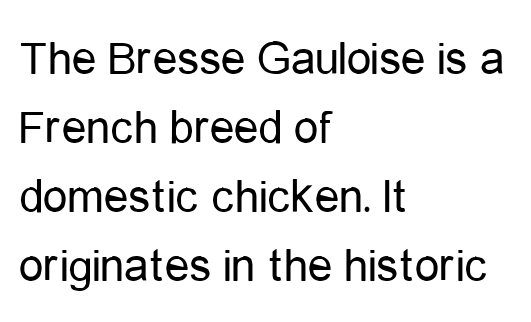
{"serif": "no", "italic": "no", "bold": "no", "weight": "regular", "width": "condensed", "stroke_contrast": "low", "x_height": "medium", "monospaced": "no", "underline": "no", "align": "left", "line_spacing": "normal", "line_spacing_ratio": 1.41, "letter_spacing": "normal", "letter_spacing_em": 0.0, "glyph_px": 49}
